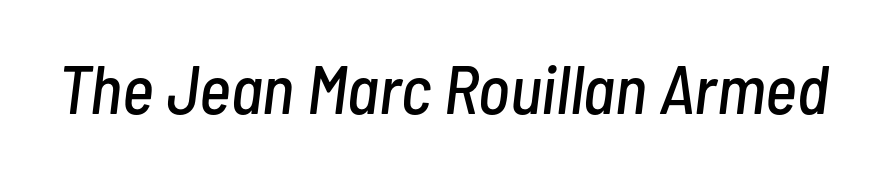
The image shows 68 px condensed type, italic (leaning right); set normal letter spacing, not underlined; low stroke contrast and a medium x-height.
